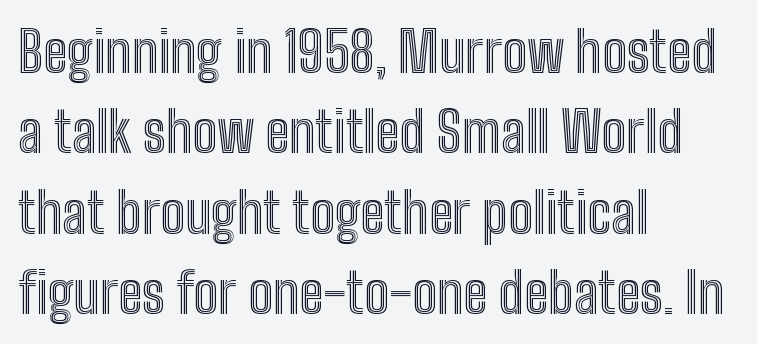
The image shows 55 px condensed type, upright; set left-aligned, normal line spacing (1.46x), normal letter spacing, not underlined; a medium x-height.
